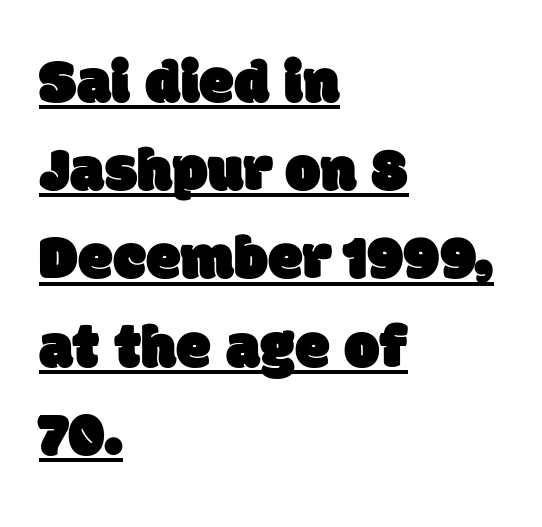
Line starts are locked; line ends wander. Between one letter and the next there's only the usual sliver of space. I'd call this a sans setting — the letters go barefoot. Underlined type. Honestly, the row spacing looks completely unremarkable. Is this a fixed-width face? No — the glyphs have proportional, varying widths.
